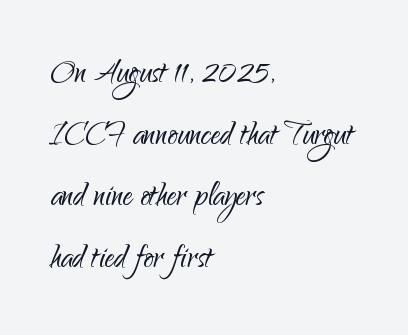
{"serif": "no", "bold": "no", "weight": "light", "width": "normal", "stroke_contrast": "low", "x_height": "small", "monospaced": "no", "underline": "no", "align": "left", "line_spacing": "normal", "line_spacing_ratio": 1.54, "letter_spacing": "normal", "letter_spacing_em": 0.0, "glyph_px": 40}
